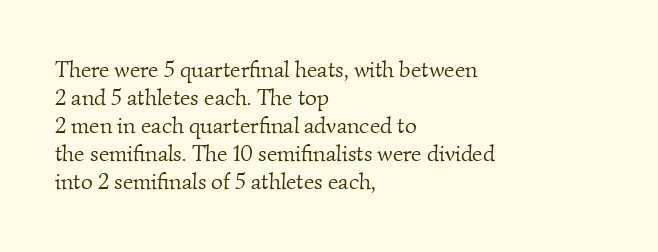
Line starts are locked; line ends wander. Students, note that the glyphs here touch the page at normal intervals. Just letters on the line, the space beneath them empty. Is the type heavy? It reads as light-to-regular instead.
